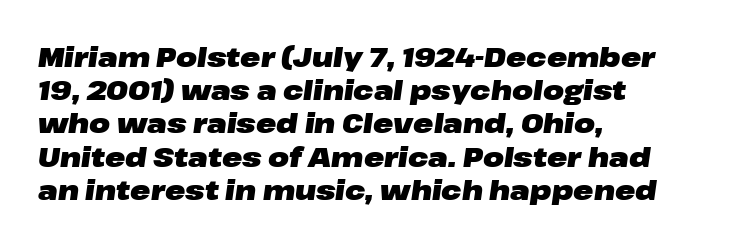
Q: Is the text bold? A: Yes.
Q: Is the text italic (slanted)? A: Yes, it leans right by about 8 degrees.
Q: Is the text underlined? A: No.
Q: How is the paragraph aligned? A: Left-aligned.
Q: Is the spacing between letters normal or unusually wide? A: Normal.
